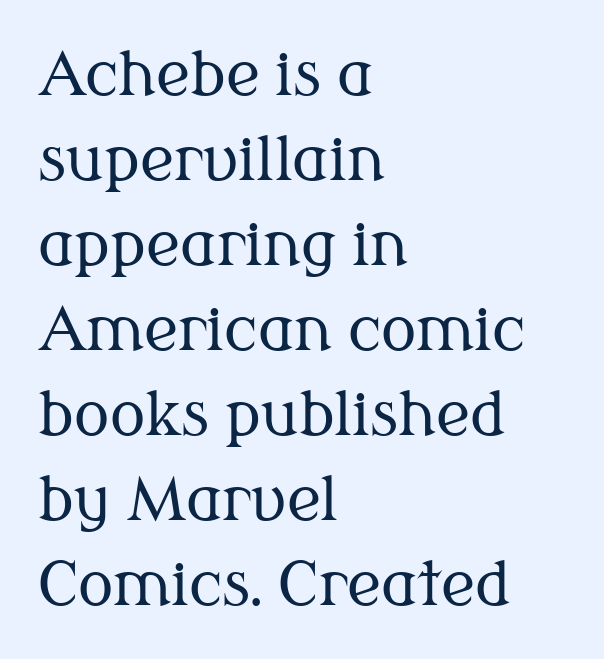
In terms of letterspacing, this is plain default setting. In terms of letterform style, serifs are clearly present. Notice how the passage keeps a crisp vertical edge on the left only. The typesetting does not lean heavy: it is not bold. Unmarked baselines from the first word to the last. The block of text has a typical density, with ordinary space between rows.
